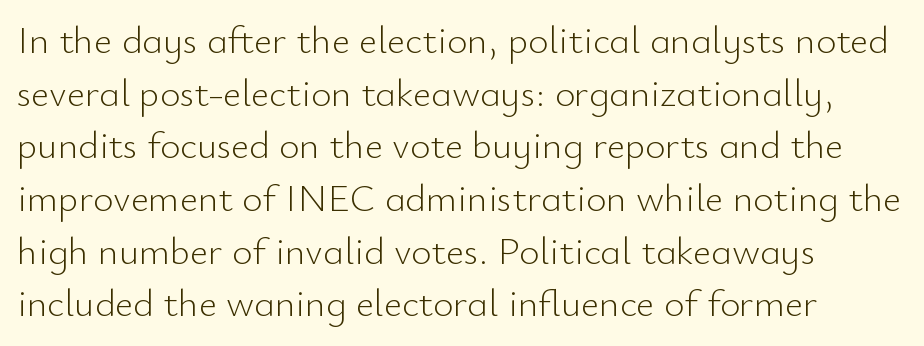
Q: Is the text bold? A: No.
Q: Is the text italic (slanted)? A: No, it is upright.
Q: Is the typeface a serif or a sans-serif typeface? A: Sans-serif.
Q: Is the text underlined? A: No.
Q: How is the paragraph aligned? A: Left-aligned.
Q: Is the spacing between letters normal or unusually wide? A: Normal.
Q: Is the spacing between lines tight, normal or loose? A: Normal.
Q: Width (condensed, normal, or wide)? A: Normal.
Q: Stroke contrast? A: Low.
Q: x-height? A: Small.
Q: Monospaced? A: No.
